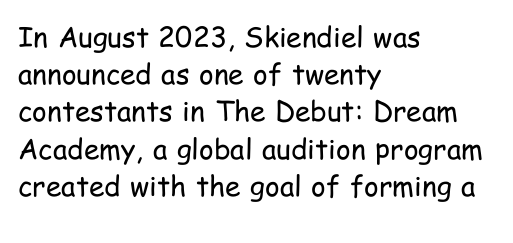
Q: Is the text bold? A: No.
Q: Is the text italic (slanted)? A: No, it is upright.
Q: Is the typeface a serif or a sans-serif typeface? A: Sans-serif.
Q: Is the text underlined? A: No.
Q: How is the paragraph aligned? A: Left-aligned.
Q: Is the spacing between letters normal or unusually wide? A: Normal.
Q: Is the spacing between lines tight, normal or loose? A: Normal.
Q: Width (condensed, normal, or wide)? A: Condensed.
Q: Stroke contrast? A: Low.
Q: x-height? A: Medium.
Q: Monospaced? A: No.
